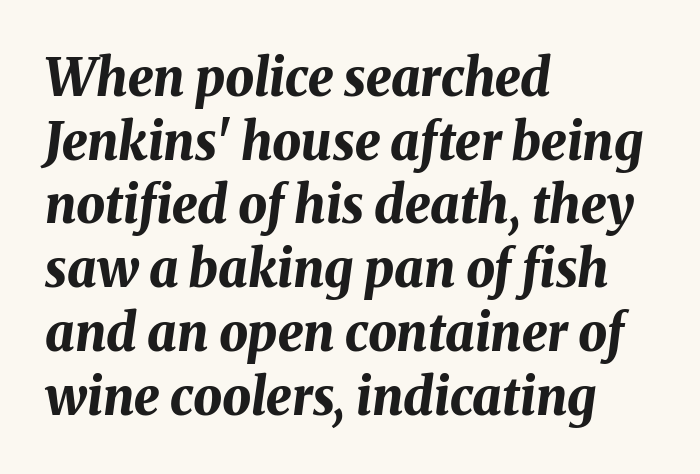
The face used here is rendered with its standard letterfit. Has an underline been added? It has not. Students, this is bold: see how much ink each stroke carries. Every character sits at an angle, as italics do. Layout note: lines flush left.
